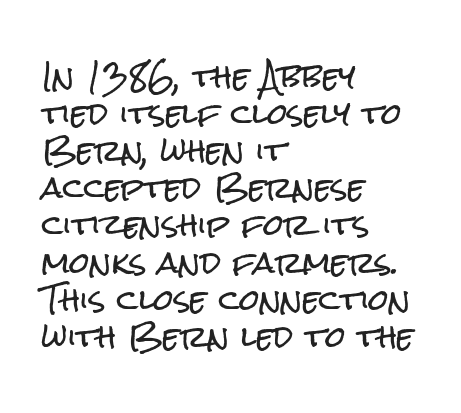
The image shows 29 px condensed sans-serif type, upright; set left-aligned, normal line spacing (1.28x), normal letter spacing, not underlined; low stroke contrast and a medium x-height.
